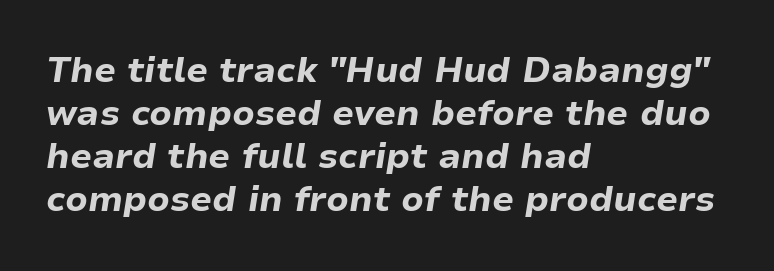
Q: Is the text bold? A: Yes.
Q: Is the text italic (slanted)? A: Yes, it leans right by about 9 degrees.
Q: Is the text underlined? A: No.
Q: How is the paragraph aligned? A: Left-aligned.
Q: Is the spacing between letters normal or unusually wide? A: Normal.
Q: Width (condensed, normal, or wide)? A: Normal.
Q: Stroke contrast? A: Low.
Q: x-height? A: Medium.
Q: Monospaced? A: No.
